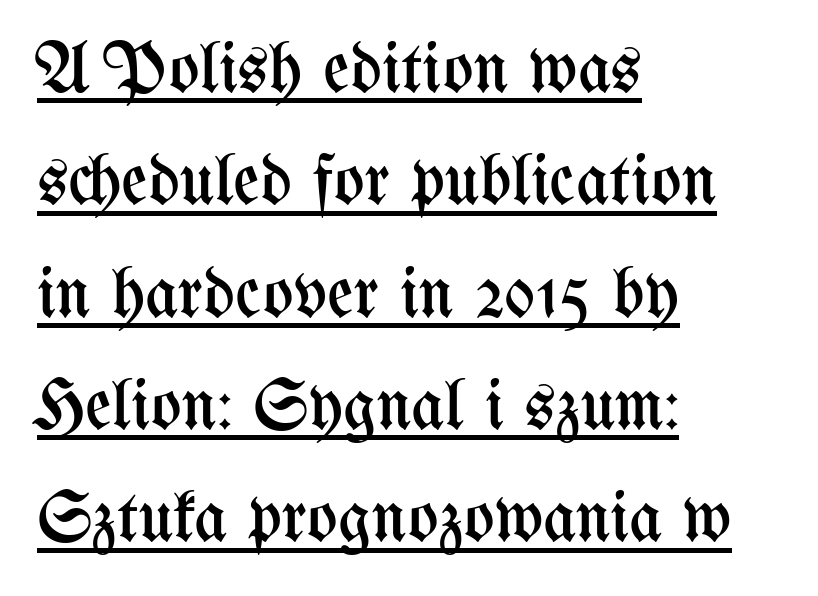
The image shows 72 px regular-weight, condensed type, upright; set left-aligned, normal line spacing (1.56x), normal letter spacing, underlined; medium stroke contrast and a medium x-height.
